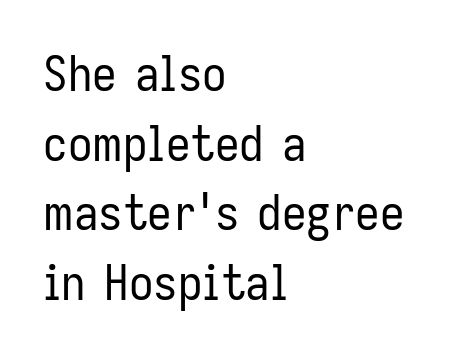
Q: Is the text bold? A: No.
Q: Is the text italic (slanted)? A: No, it is upright.
Q: Is the typeface a serif or a sans-serif typeface? A: Sans-serif.
Q: Is the text underlined? A: No.
Q: How is the paragraph aligned? A: Left-aligned.
Q: Is the spacing between letters normal or unusually wide? A: Normal.
Q: Is the spacing between lines tight, normal or loose? A: Normal.
Q: Width (condensed, normal, or wide)? A: Condensed.
Q: Stroke contrast? A: Low.
Q: x-height? A: Medium.
Q: Monospaced? A: No.
